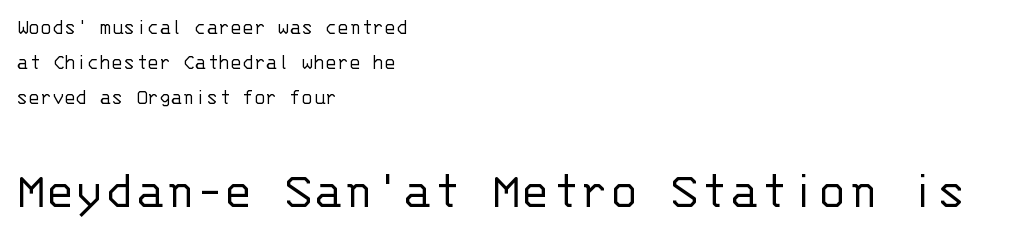
The image shows 55 px light sans-serif type, upright, monospaced; set left-aligned, normal line spacing (1.59x), normal letter spacing, not underlined; the second (bottom) block is 2.5x larger; low stroke contrast and a large x-height.
